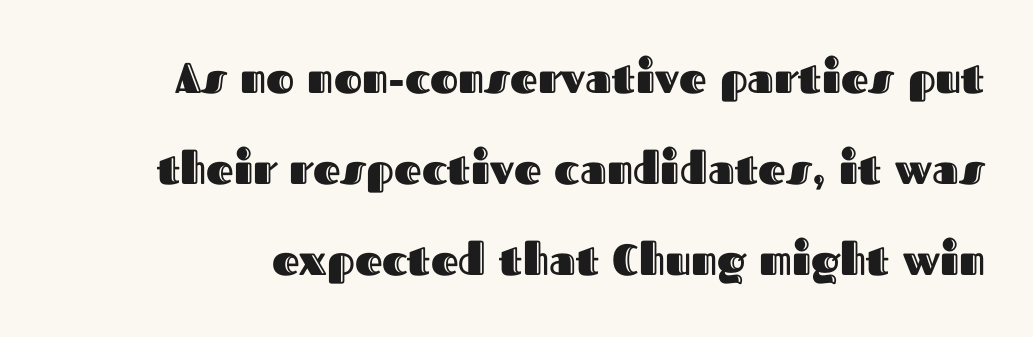
A clean baseline with only descenders dipping below it. Default kerning and tracking; the words read as compact shapes. Vertical strokes here are truly vertical. This sample has the flowing, uneven cadence of proportional lettering.
